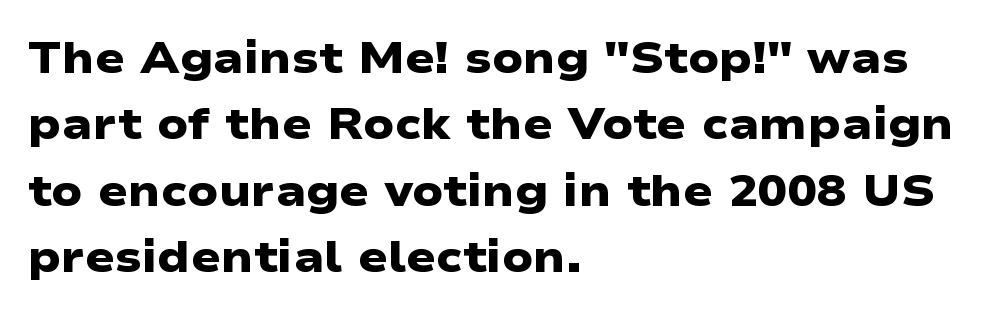
The image shows 44 px heavy, wide sans-serif type; set left-aligned, normal line spacing (1.51x), normal letter spacing, not underlined; low stroke contrast and a medium x-height.
